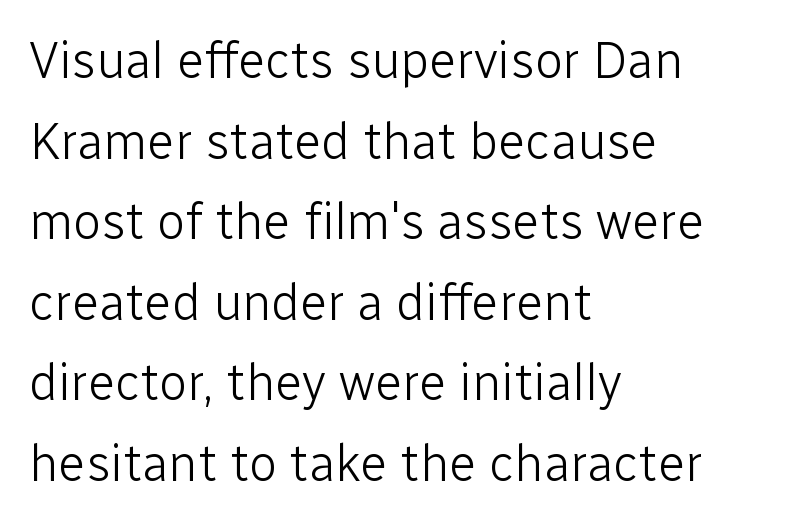
Q: Is the text bold? A: No.
Q: Is the text italic (slanted)? A: No, it is upright.
Q: Is the typeface a serif or a sans-serif typeface? A: Sans-serif.
Q: Is the text underlined? A: No.
Q: How is the paragraph aligned? A: Left-aligned.
Q: Is the spacing between letters normal or unusually wide? A: Normal.
Q: Is the spacing between lines tight, normal or loose? A: Normal.
Q: Width (condensed, normal, or wide)? A: Normal.
Q: Stroke contrast? A: Low.
Q: x-height? A: Medium.
Q: Monospaced? A: No.
